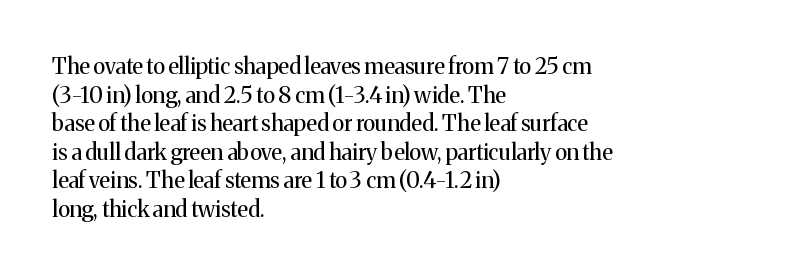
Check the space under the baseline: it is left empty. Characters follow at the spacing the type designer built in. These glyphs show unthickened strokes, regular width or finer. This is the regular roman posture of the typeface. A typesetter would call this leading conventional body-copy spacing. The compositor pushed each line to the left boundary.
